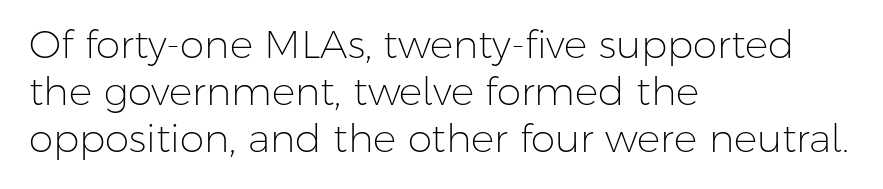
Q: Is the text bold? A: No.
Q: Is the text italic (slanted)? A: No, it is upright.
Q: Is the typeface a serif or a sans-serif typeface? A: Sans-serif.
Q: Is the text underlined? A: No.
Q: How is the paragraph aligned? A: Left-aligned.
Q: Is the spacing between letters normal or unusually wide? A: Normal.
Q: Width (condensed, normal, or wide)? A: Normal.
Q: Stroke contrast? A: Low.
Q: x-height? A: Medium.
Q: Monospaced? A: No.
